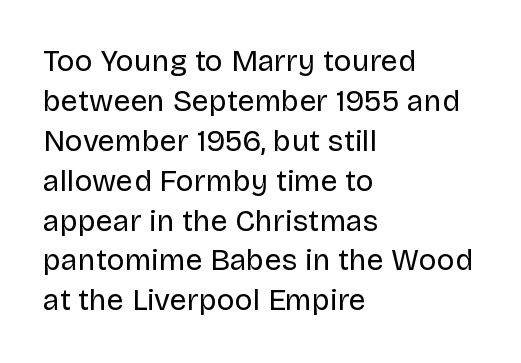
{"serif": "no", "italic": "no", "bold": "no", "weight": "regular", "width": "normal", "stroke_contrast": "low", "x_height": "large", "monospaced": "no", "underline": "no", "align": "left", "line_spacing": "normal", "line_spacing_ratio": 1.33, "letter_spacing": "normal", "letter_spacing_em": 0.0, "glyph_px": 30}
